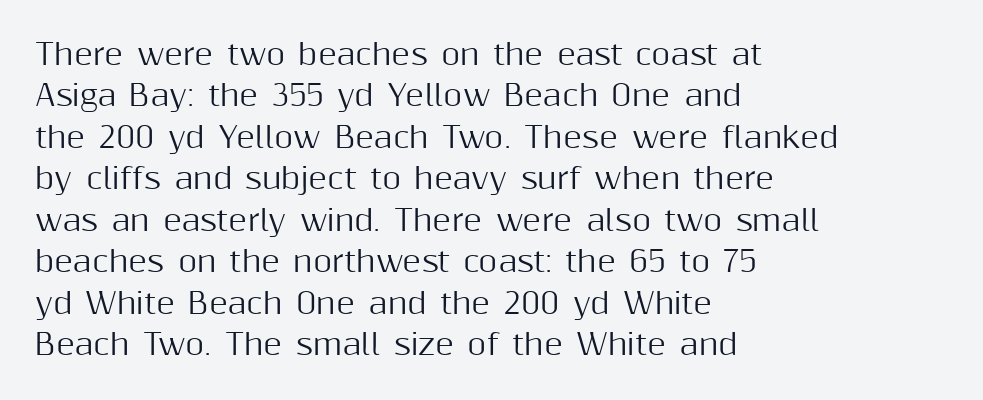
{"serif": "no", "italic": "no", "width": "normal", "stroke_contrast": "medium", "x_height": "medium", "monospaced": "no", "underline": "no", "align": "left", "line_spacing": "normal", "line_spacing_ratio": 1.43, "letter_spacing": "normal", "letter_spacing_em": 0.0, "glyph_px": 29}
